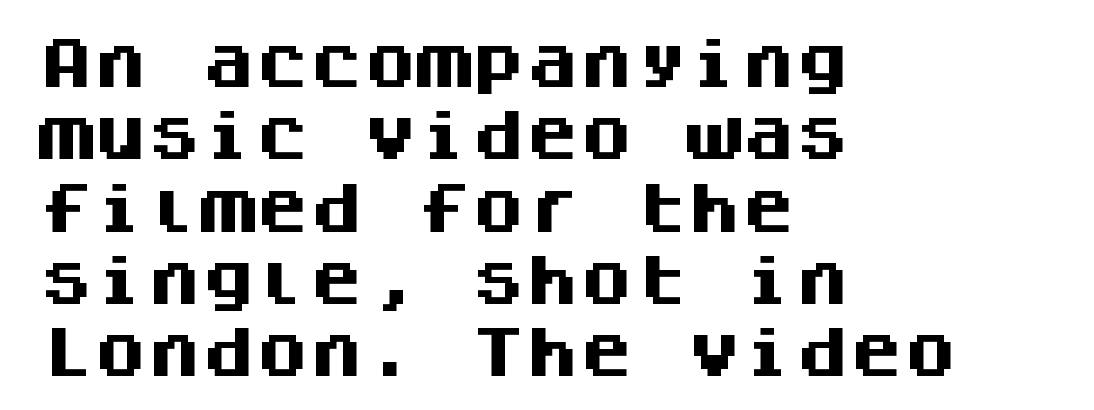
The image shows 54 px heavy sans-serif type, upright, monospaced; set left-aligned, normal line spacing (1.34x), normal letter spacing, not underlined; medium stroke contrast and a large x-height.
